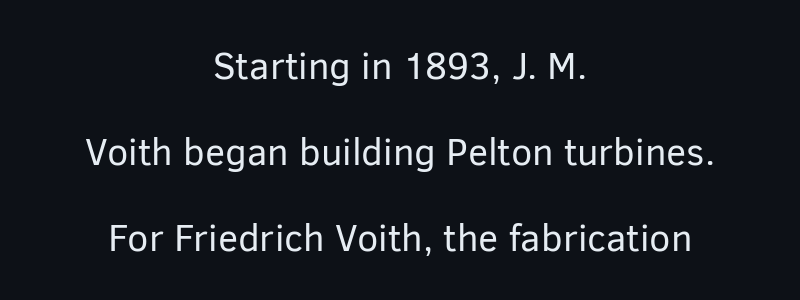
Compared with typical paragraphs, the rows here are farther apart. Layout note: lines centered. Note the varied advance widths — an 'i' is clearly narrower than an 'm'. Nope, not italic — everything's standing straight. Serifs: no, the terminals of the letterforms are clean.
